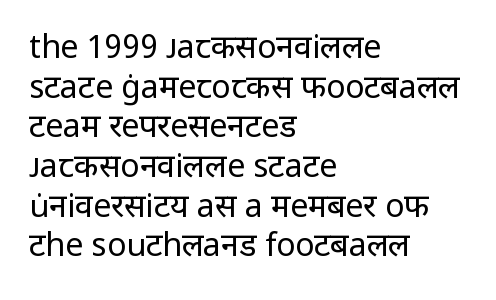
Heft: none added — not bold. A typesetter would mark this as roman, not italic. I'd call this a sans setting — the letters go barefoot. The paragraph has a hard left edge and a soft right edge.
